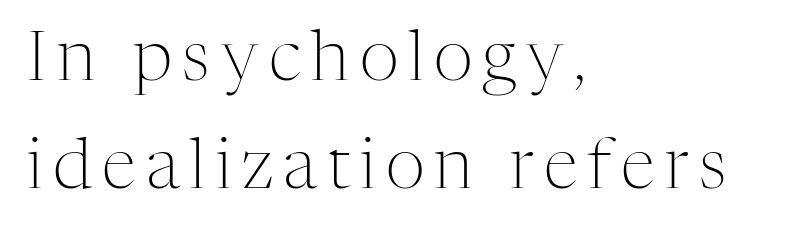
{"serif": "yes", "italic": "no", "bold": "no", "weight": "light", "width": "normal", "stroke_contrast": "medium", "x_height": "medium", "monospaced": "no", "underline": "no", "align": "left", "line_spacing": "normal", "line_spacing_ratio": 1.56, "glyph_px": 69}
